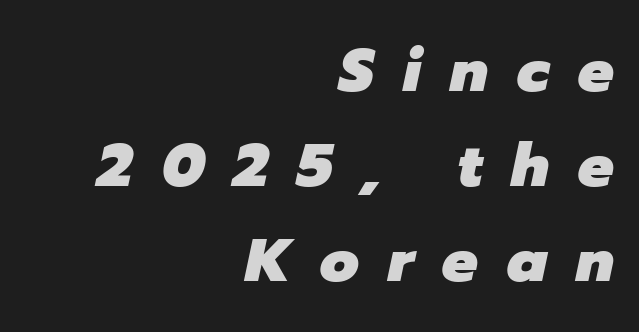
The image shows 60 px heavy type, italic (leaning right); set right-aligned, normal line spacing (1.58x), unusually wide letter spacing (+0.48 em), not underlined; low stroke contrast and a medium x-height.
